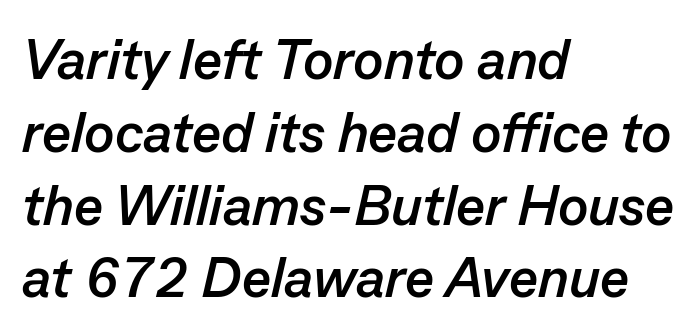
Q: Is the text bold? A: Yes.
Q: Is the text italic (slanted)? A: Yes, it leans right by about 13 degrees.
Q: Is the text underlined? A: No.
Q: How is the paragraph aligned? A: Left-aligned.
Q: Is the spacing between letters normal or unusually wide? A: Normal.
Q: Is the spacing between lines tight, normal or loose? A: Normal.
Q: Width (condensed, normal, or wide)? A: Normal.
Q: Stroke contrast? A: Low.
Q: x-height? A: Medium.
Q: Monospaced? A: No.
